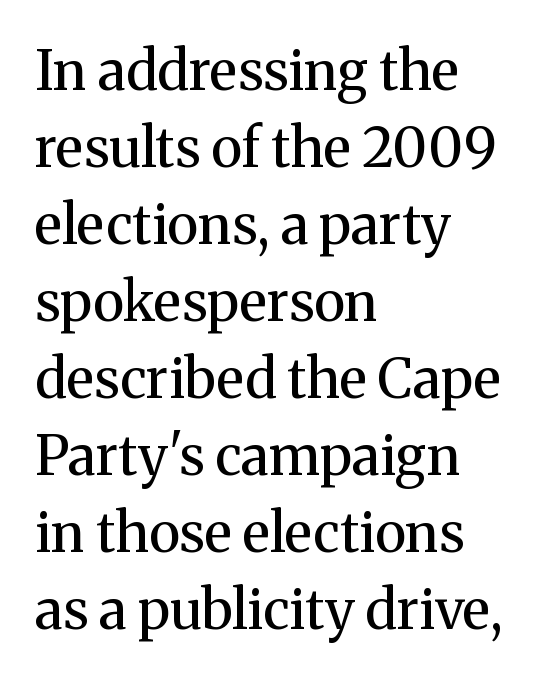
Q: Is the text bold? A: No.
Q: Is the text italic (slanted)? A: No, it is upright.
Q: Is the typeface a serif or a sans-serif typeface? A: Serif.
Q: Is the text underlined? A: No.
Q: How is the paragraph aligned? A: Left-aligned.
Q: Is the spacing between letters normal or unusually wide? A: Normal.
Q: Is the spacing between lines tight, normal or loose? A: Normal.
Q: Width (condensed, normal, or wide)? A: Normal.
Q: Stroke contrast? A: Medium.
Q: x-height? A: Medium.
Q: Monospaced? A: No.
